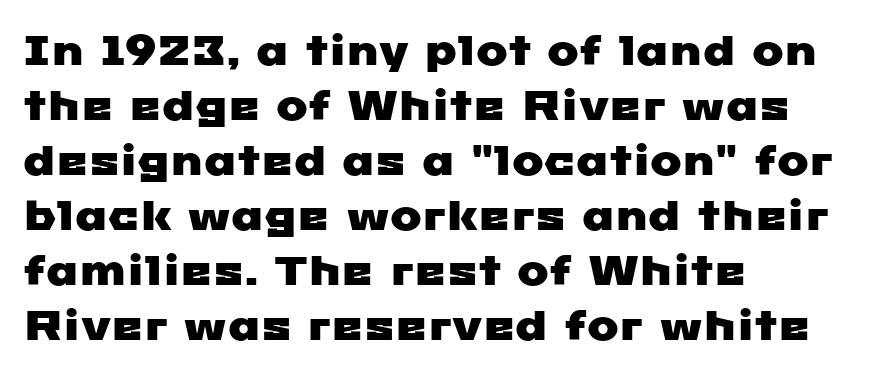
{"serif": "no", "width": "wide", "stroke_contrast": "low", "x_height": "medium", "monospaced": "no", "underline": "no", "align": "left", "line_spacing": "normal", "line_spacing_ratio": 1.31, "letter_spacing": "normal", "letter_spacing_em": 0.0, "glyph_px": 42}
